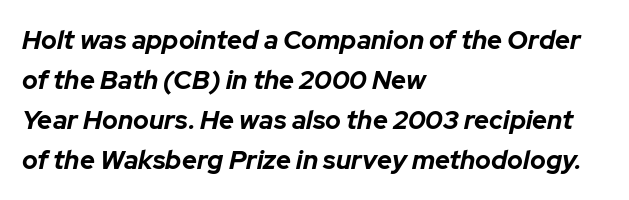
The image shows 26 px bold type, italic (leaning right); set left-aligned, normal line spacing (1.54x), normal letter spacing, not underlined.
